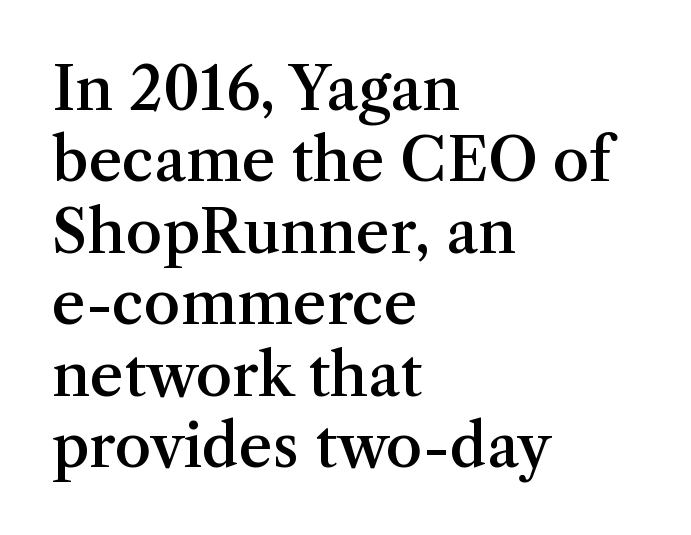
Q: Is the text bold? A: Semi-bold.
Q: Is the text italic (slanted)? A: No, it is upright.
Q: Is the typeface a serif or a sans-serif typeface? A: Serif.
Q: Is the text underlined? A: No.
Q: How is the paragraph aligned? A: Left-aligned.
Q: Is the spacing between letters normal or unusually wide? A: Normal.
Q: Width (condensed, normal, or wide)? A: Normal.
Q: Stroke contrast? A: Medium.
Q: x-height? A: Medium.
Q: Monospaced? A: No.
